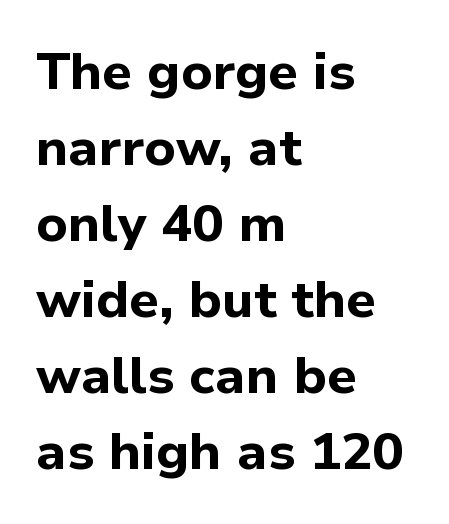
{"serif": "no", "italic": "no", "bold": "yes", "weight": "bold", "width": "normal", "stroke_contrast": "low", "x_height": "medium", "monospaced": "no", "underline": "no", "align": "left", "line_spacing": "normal", "line_spacing_ratio": 1.46, "letter_spacing": "normal", "letter_spacing_em": 0.0, "glyph_px": 52}
